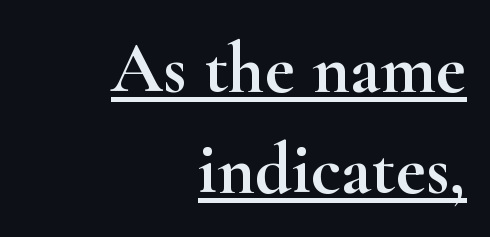
Beneath each row of characters lies a ruled line. Think of a printed novel: that variable character pitch is what you see here. Leftover space on each line is placed entirely before the opening word. What's the leading like? Ordinary, nothing unusual. Observe the serifs anchoring each vertical stroke in this sample. These lines keep a tight, regular rhythm from letter to letter.
